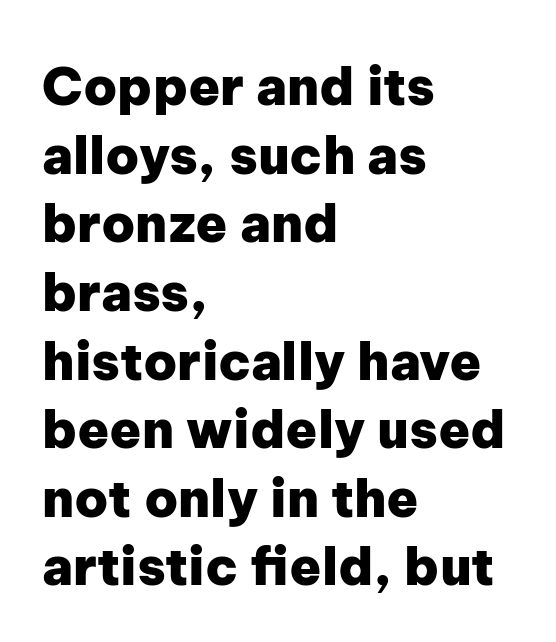
The image shows 52 px heavy sans-serif type, upright; set left-aligned, normal line spacing (1.32x), normal letter spacing, not underlined; low stroke contrast and a medium x-height.
